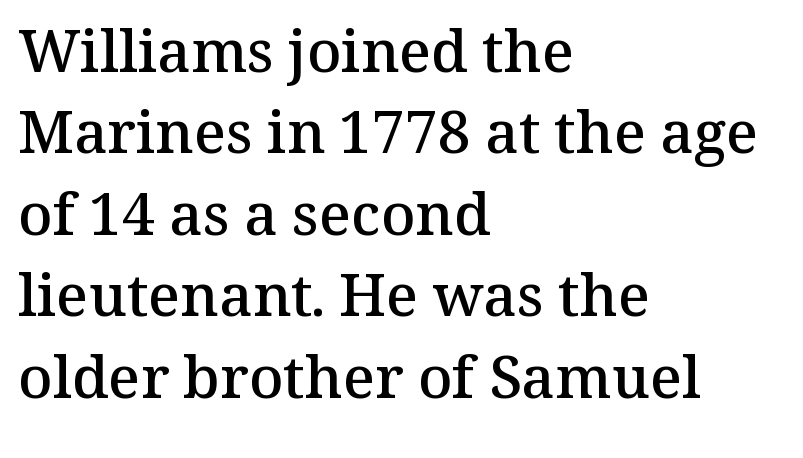
The image shows 59 px semibold serif type, upright; set left-aligned, normal line spacing (1.38x), normal letter spacing, not underlined; medium stroke contrast and a medium x-height.
